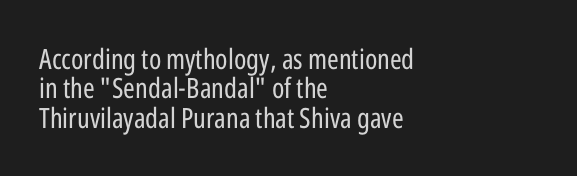
The image shows 28 px regular-weight, condensed sans-serif type, upright; set left-aligned, tight line spacing (1.05x), normal letter spacing, not underlined; low stroke contrast and a medium x-height.
